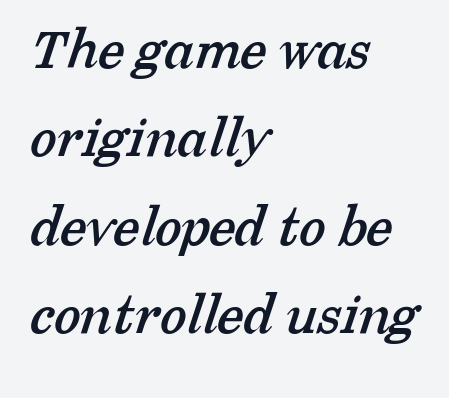
Q: Is the typeface a serif or a sans-serif typeface? A: Serif.
Q: Is the text underlined? A: No.
Q: How is the paragraph aligned? A: Left-aligned.
Q: Is the spacing between letters normal or unusually wide? A: Normal.
Q: Is the spacing between lines tight, normal or loose? A: Normal.
Q: Width (condensed, normal, or wide)? A: Normal.
Q: Stroke contrast? A: Low.
Q: x-height? A: Medium.
Q: Monospaced? A: No.
